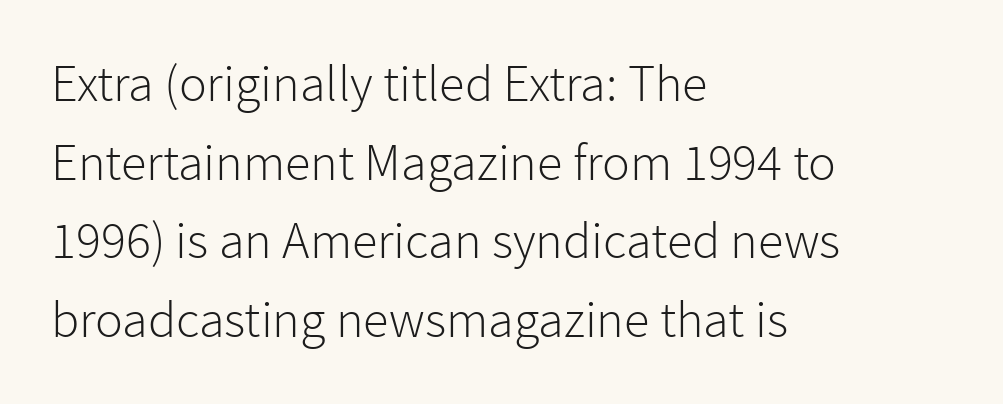
Q: Is the text bold? A: No.
Q: Is the text italic (slanted)? A: No, it is upright.
Q: Is the typeface a serif or a sans-serif typeface? A: Sans-serif.
Q: Is the text underlined? A: No.
Q: How is the paragraph aligned? A: Left-aligned.
Q: Is the spacing between letters normal or unusually wide? A: Normal.
Q: Is the spacing between lines tight, normal or loose? A: Normal.
Q: Width (condensed, normal, or wide)? A: Normal.
Q: Stroke contrast? A: Low.
Q: x-height? A: Medium.
Q: Monospaced? A: No.
